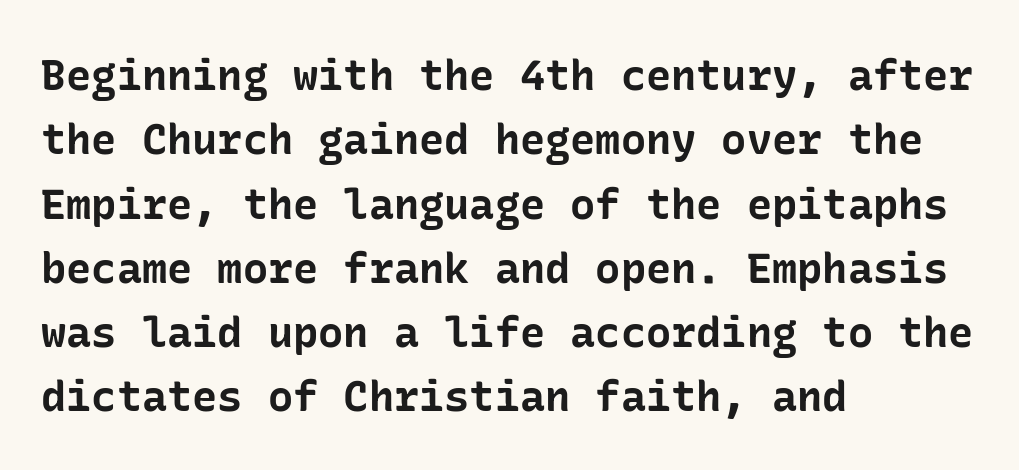
Underlining? Definitely not there. Posture: vertical. The ragged edge is on the right, which tells us the setting is flush left. A full-strength bold gives these letters their thick strokes. Nothing sits at the stroke ends, so this counts as sans-serif.
